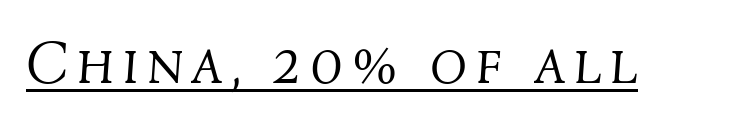
{"italic": "yes", "lean": "right", "slant_degrees": 4, "bold": "no", "weight": "light", "width": "normal", "stroke_contrast": "medium", "x_height": "medium", "monospaced": "no", "underline": "yes", "glyph_px": 61}
